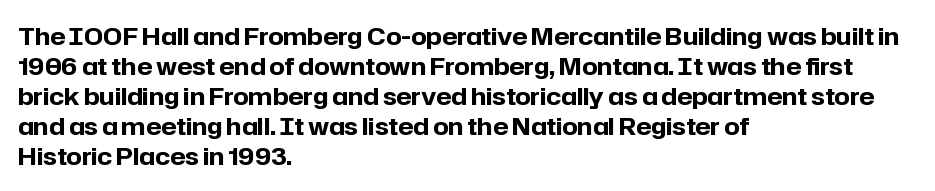
The image shows 24 px bold type, upright; set left-aligned, normal line spacing (1.25x), normal letter spacing, not underlined.
